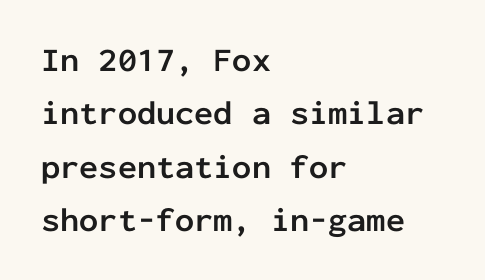
The type sits square on the baseline with zero lean. Looks like terminal output: every glyph gets an equal slot. The strip under each line holds only bare page. Stroke thickness is high; the sample reads as a true bold. Leftover space on each line is placed entirely after the last word.
